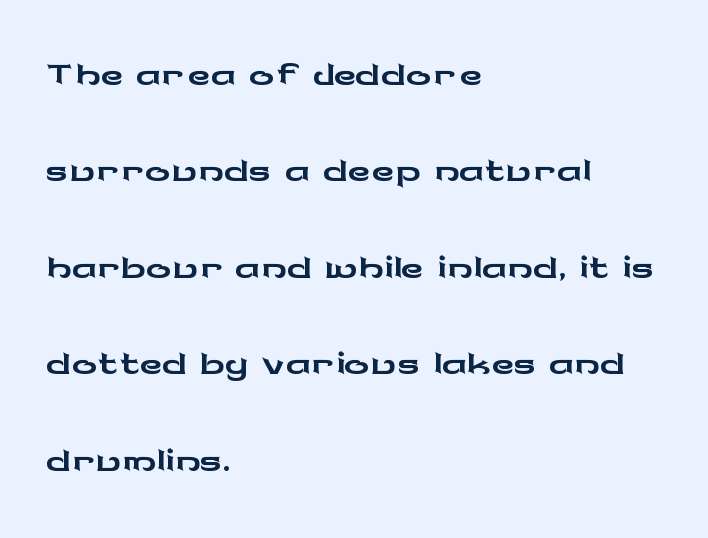
{"serif": "no", "italic": "no", "width": "wide", "stroke_contrast": "low", "x_height": "medium", "monospaced": "no", "underline": "no", "align": "left", "line_spacing": "normal", "line_spacing_ratio": 1.53, "letter_spacing": "normal", "letter_spacing_em": 0.0, "glyph_px": 63}
